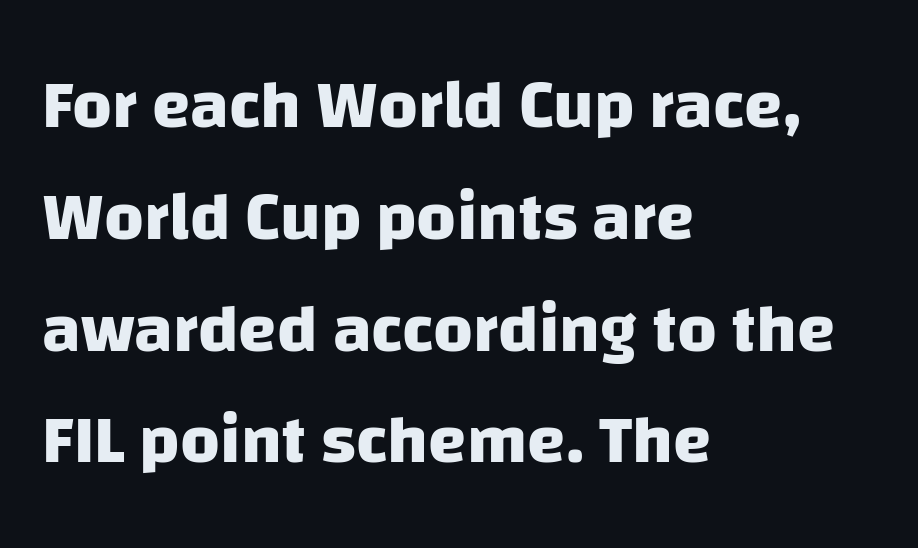
Q: Is the text bold? A: Yes.
Q: Is the typeface a serif or a sans-serif typeface? A: Sans-serif.
Q: Is the text underlined? A: No.
Q: How is the paragraph aligned? A: Left-aligned.
Q: Is the spacing between letters normal or unusually wide? A: Normal.
Q: Is the spacing between lines tight, normal or loose? A: Normal.
Q: Width (condensed, normal, or wide)? A: Normal.
Q: Stroke contrast? A: Low.
Q: x-height? A: Large.
Q: Monospaced? A: No.
